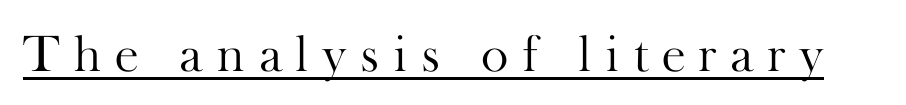
Do the letters lean? They stand straight. This rendering features underlined lettering. How are the letters spaced? Widely, with obvious added tracking. I'd call this a serif setting — the letters wear small feet. Varying glyph widths throughout — classic text-font behaviour. The weight would be labelled regular, book, light, or lighter still.
